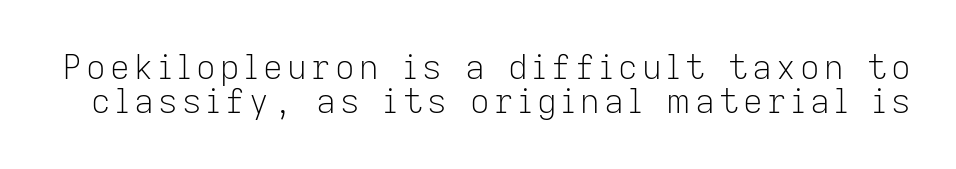
The image shows 34 px light sans-serif type, upright; set tight line spacing (1.01x), not underlined; low stroke contrast and a medium x-height.
